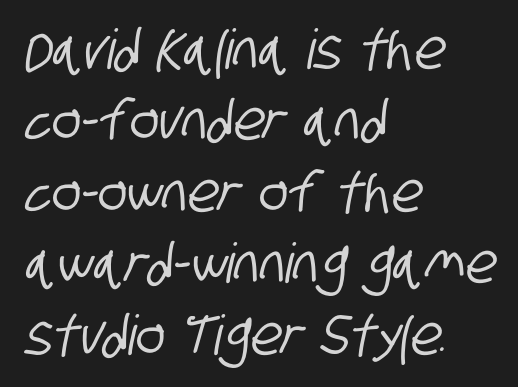
Q: Is the typeface a serif or a sans-serif typeface? A: Sans-serif.
Q: Is the text underlined? A: No.
Q: How is the paragraph aligned? A: Left-aligned.
Q: Is the spacing between letters normal or unusually wide? A: Normal.
Q: Is the spacing between lines tight, normal or loose? A: Normal.
Q: Width (condensed, normal, or wide)? A: Condensed.
Q: Stroke contrast? A: Low.
Q: x-height? A: Large.
Q: Monospaced? A: No.
